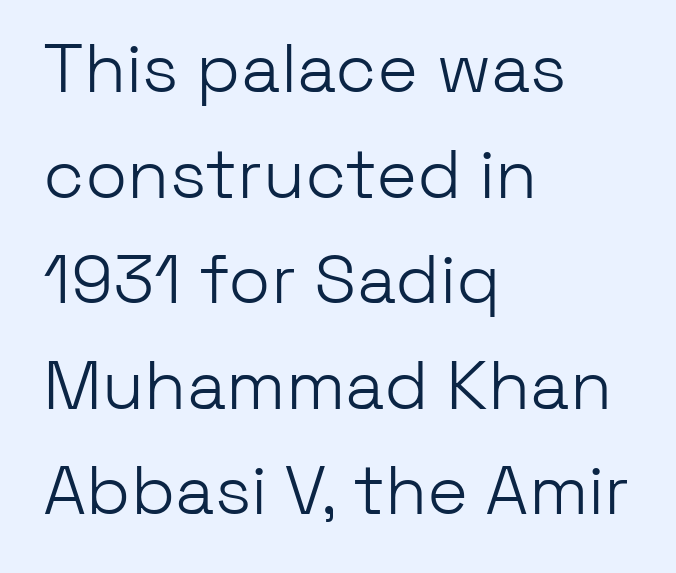
The rows are spaced the way most documents space them. The face used here is proportionally spaced, like ordinary book or web type. No extra tracking has been applied to these lines. Weight class: somewhere from thin through regular.
